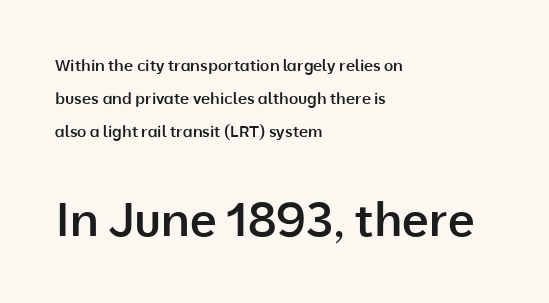
The image shows 47 px semibold sans-serif type, upright; set left-aligned, loose line spacing (2.05x), normal letter spacing, not underlined; the second (bottom) block is 2.94x larger; low stroke contrast and a medium x-height.
